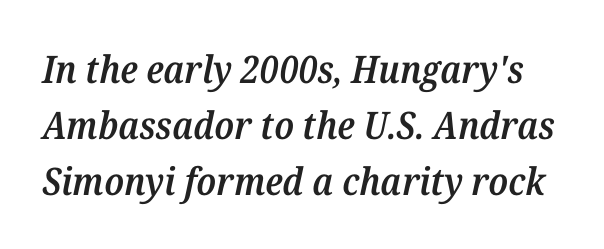
Looking at the ascenders, they clearly lean. No extra tracking has been applied to these lines. The gap between lines stays unmarked. Varying glyph widths throughout — classic text-font behaviour. Little horizontal feet cap the strokes, marking this as serif type.
